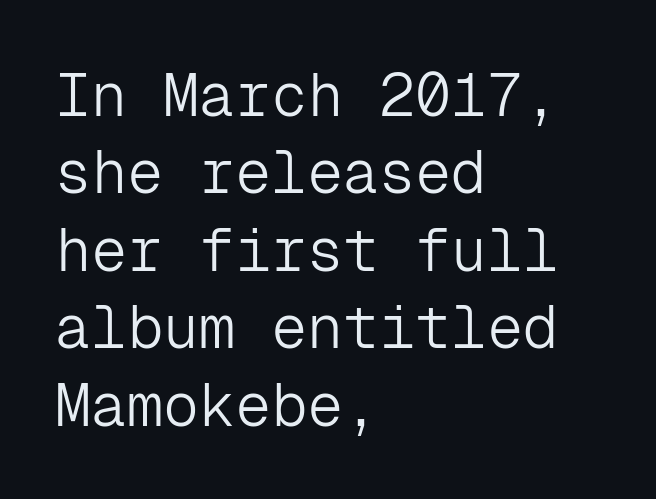
The image shows 60 px light sans-serif type, upright, monospaced; set left-aligned, normal line spacing (1.29x), normal letter spacing, not underlined; low stroke contrast and a medium x-height.
